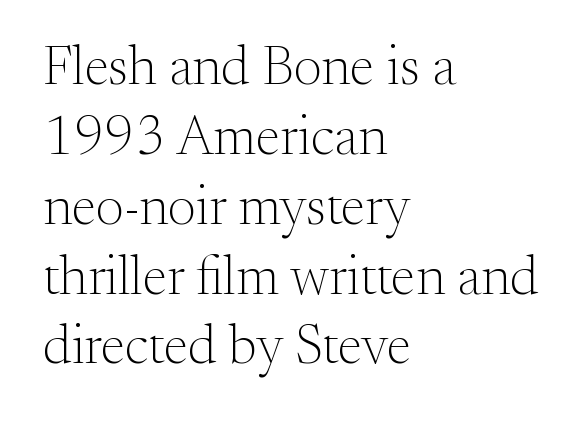
Q: Is the text bold? A: No.
Q: Is the text italic (slanted)? A: No, it is upright.
Q: Is the typeface a serif or a sans-serif typeface? A: Serif.
Q: Is the text underlined? A: No.
Q: How is the paragraph aligned? A: Left-aligned.
Q: Is the spacing between letters normal or unusually wide? A: Normal.
Q: Is the spacing between lines tight, normal or loose? A: Normal.
Q: Width (condensed, normal, or wide)? A: Normal.
Q: Stroke contrast? A: Medium.
Q: x-height? A: Small.
Q: Monospaced? A: No.
